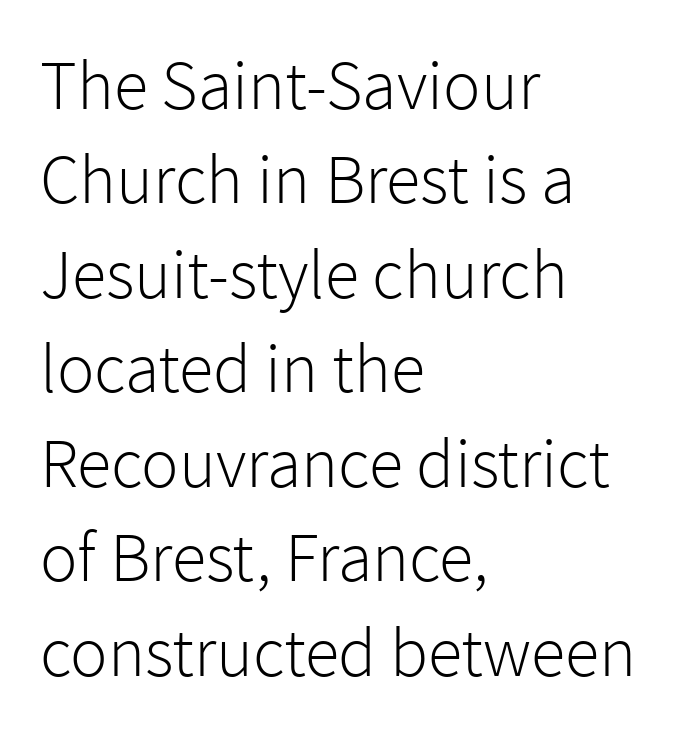
Q: Is the text bold? A: No.
Q: Is the text italic (slanted)? A: No, it is upright.
Q: Is the typeface a serif or a sans-serif typeface? A: Sans-serif.
Q: Is the text underlined? A: No.
Q: How is the paragraph aligned? A: Left-aligned.
Q: Is the spacing between letters normal or unusually wide? A: Normal.
Q: Is the spacing between lines tight, normal or loose? A: Normal.
Q: Width (condensed, normal, or wide)? A: Normal.
Q: x-height? A: Medium.
Q: Monospaced? A: No.
